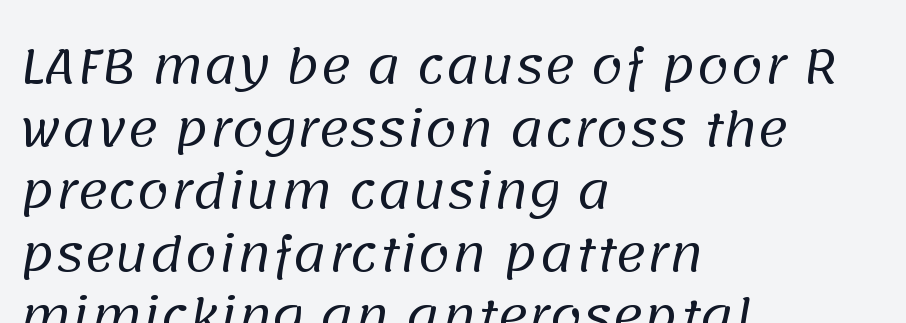
The letterforms sit shoulder to shoulder at normal distance. All the whitespace from short lines collects on the right. Each letter's strokes conclude bluntly, with no projecting serifs. Compared with a typical body face, this is equally light or lighter still. Honestly, the row spacing looks completely unremarkable.
